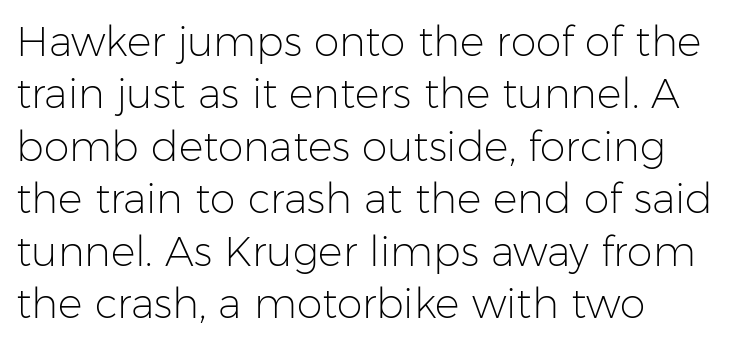
Q: Is the text bold? A: No.
Q: Is the text italic (slanted)? A: No, it is upright.
Q: Is the typeface a serif or a sans-serif typeface? A: Sans-serif.
Q: Is the text underlined? A: No.
Q: How is the paragraph aligned? A: Left-aligned.
Q: Is the spacing between letters normal or unusually wide? A: Normal.
Q: Is the spacing between lines tight, normal or loose? A: Normal.
Q: Width (condensed, normal, or wide)? A: Normal.
Q: Stroke contrast? A: Low.
Q: x-height? A: Medium.
Q: Monospaced? A: No.
